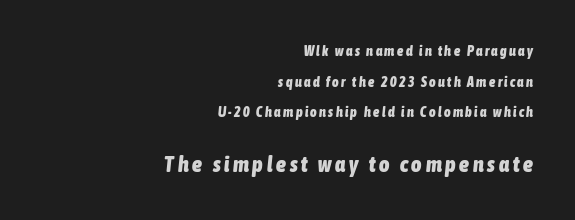
{"italic": "yes", "lean": "right", "slant_degrees": 6, "bold": "yes", "underline": "no", "align": "right", "line_spacing": "loose", "line_spacing_ratio": 2.18, "larger_block": "second", "size_ratio": 1.57, "glyph_px": 22}
